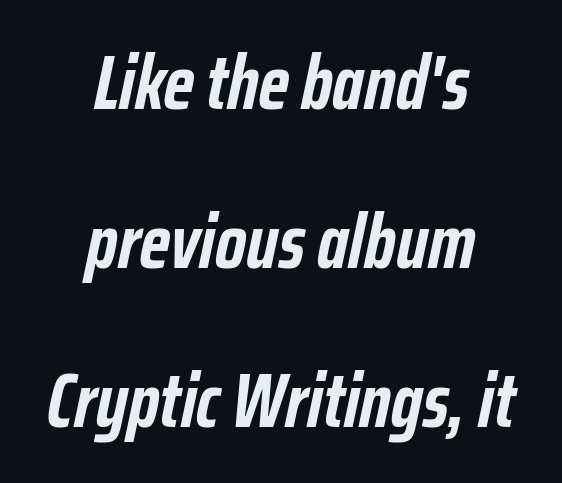
{"italic": "yes", "lean": "right", "slant_degrees": 12, "bold": "yes", "weight": "semibold", "width": "condensed", "stroke_contrast": "low", "x_height": "medium", "monospaced": "no", "underline": "no", "align": "center", "line_spacing": "loose", "line_spacing_ratio": 2.09, "letter_spacing": "normal", "letter_spacing_em": 0.0, "glyph_px": 76}
